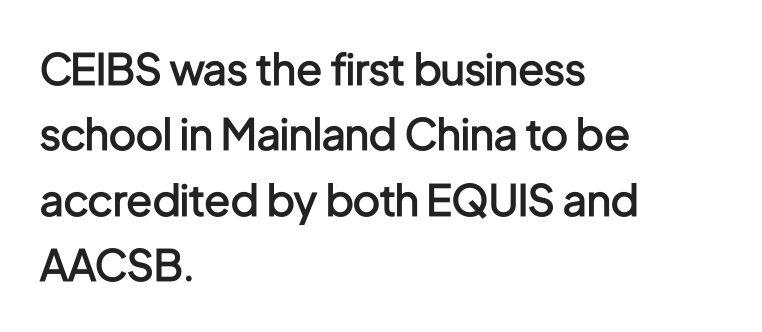
Is the letter spacing exaggerated? No — it looks like the ordinary default. Character widths vary here, with narrow letters taking less room than wide ones. The words here are not underlined. These lines were composed using upright roman letters. Compared with a centered layout, this one pins lines to the left instead. Compared with typical paragraphs, the rows here are spaced about the same.
